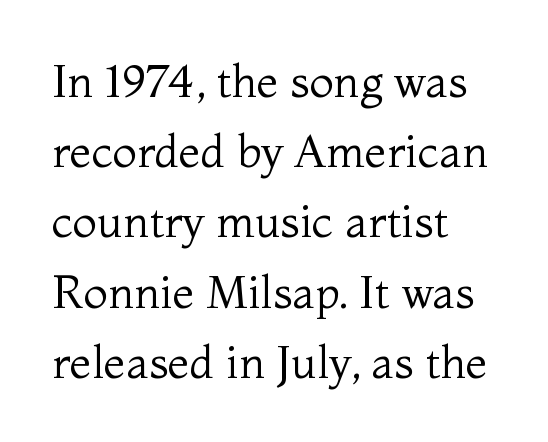
Quick note: underline off. This sample is left-justified, so line endings fall wherever the words run out. There is no visible air inserted between adjacent glyphs. This rendering employs a face with finishing strokes, i.e., a serif. Caption: face not bold, strokes unweighted.
